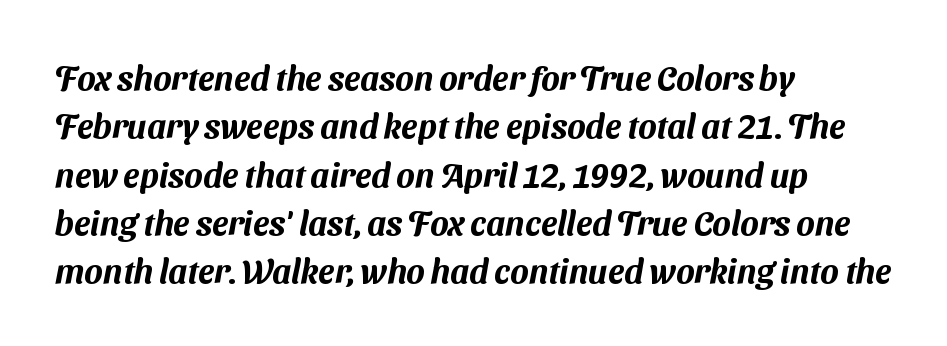
Q: Is the typeface a serif or a sans-serif typeface? A: Sans-serif.
Q: Is the text underlined? A: No.
Q: How is the paragraph aligned? A: Left-aligned.
Q: Is the spacing between letters normal or unusually wide? A: Normal.
Q: Is the spacing between lines tight, normal or loose? A: Normal.
Q: Width (condensed, normal, or wide)? A: Normal.
Q: Stroke contrast? A: Medium.
Q: x-height? A: Medium.
Q: Monospaced? A: No.
